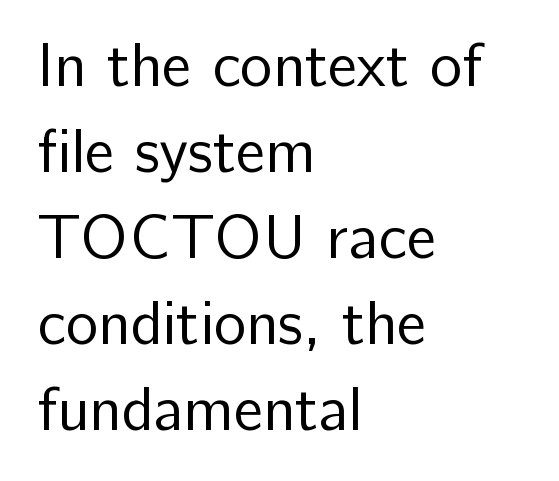
{"serif": "no", "italic": "no", "bold": "no", "weight": "regular", "width": "normal", "stroke_contrast": "low", "x_height": "medium", "monospaced": "no", "underline": "no", "align": "left", "line_spacing": "normal", "line_spacing_ratio": 1.41, "letter_spacing": "normal", "letter_spacing_em": 0.0, "glyph_px": 61}
